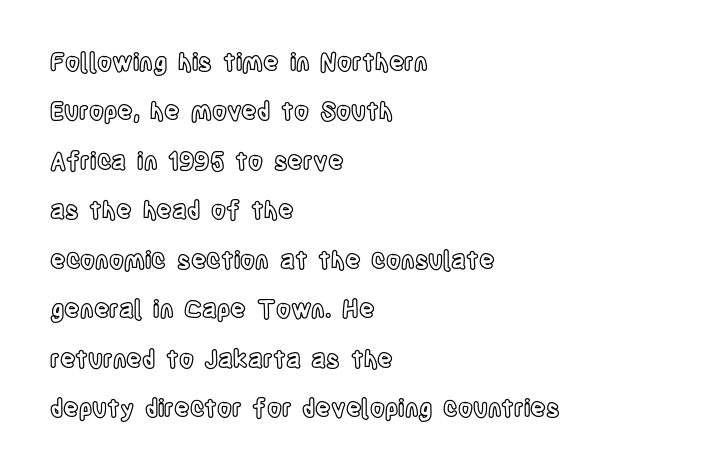
Q: Is the text italic (slanted)? A: No, it is upright.
Q: Is the text underlined? A: No.
Q: How is the paragraph aligned? A: Left-aligned.
Q: Is the spacing between letters normal or unusually wide? A: Normal.
Q: Is the spacing between lines tight, normal or loose? A: Loose.
